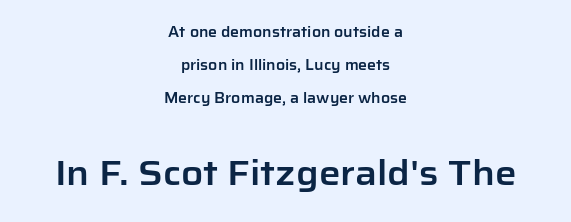
Q: Is the text italic (slanted)? A: No, it is upright.
Q: Is the typeface a serif or a sans-serif typeface? A: Sans-serif.
Q: Is the text underlined? A: No.
Q: How is the paragraph aligned? A: Centered.
Q: Is the spacing between letters normal or unusually wide? A: Normal.
Q: Is the spacing between lines tight, normal or loose? A: Loose.
Q: Which block of text is set in a larger size, the first (top) or the second (bottom)? A: The second (bottom) one.
Q: Width (condensed, normal, or wide)? A: Normal.
Q: Stroke contrast? A: Low.
Q: x-height? A: Medium.
Q: Monospaced? A: No.
